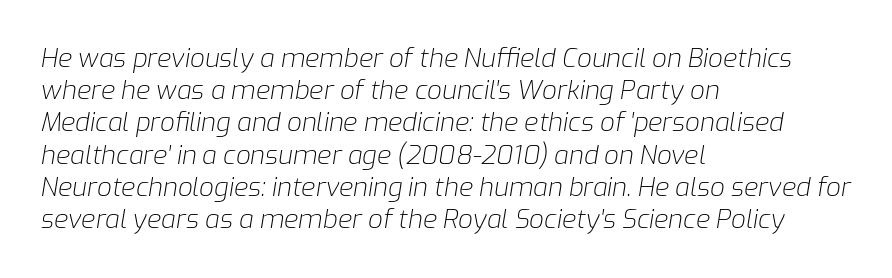
You can tell it's italic because the verticals aren't actually vertical. This is not heavy type; no bold has been used. Words appear dense and cohesive because spacing is normal. Layout note: lines flush left.
